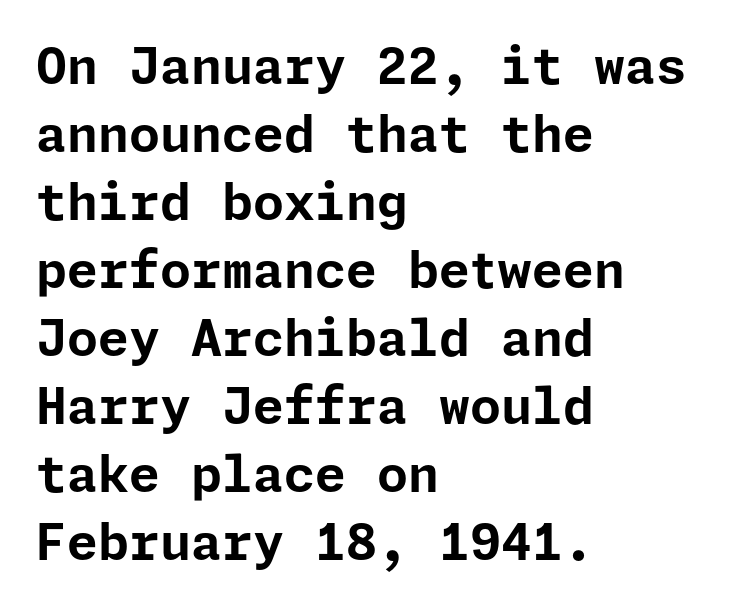
{"serif": "no", "italic": "no", "bold": "yes", "weight": "bold", "width": "normal", "stroke_contrast": "low", "x_height": "medium", "underline": "no", "align": "left", "line_spacing": "normal", "line_spacing_ratio": 1.36, "letter_spacing": "normal", "letter_spacing_em": 0.0, "glyph_px": 50}
